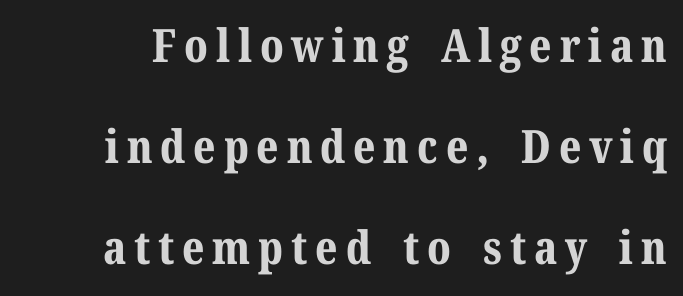
{"serif": "yes", "italic": "no", "bold": "yes", "weight": "bold", "width": "normal", "stroke_contrast": "medium", "x_height": "medium", "monospaced": "no", "underline": "no", "line_spacing": "loose", "line_spacing_ratio": 2.2, "glyph_px": 46}
